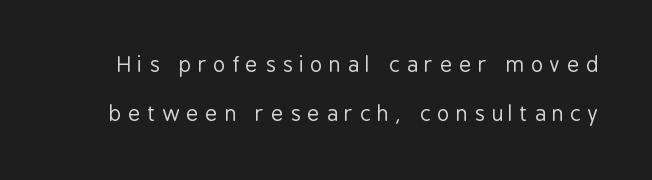
{"italic": "no", "bold": "no", "underline": "no", "line_spacing": "loose", "line_spacing_ratio": 2.32, "letter_spacing": "wide", "letter_spacing_em": 0.31, "glyph_px": 21}
